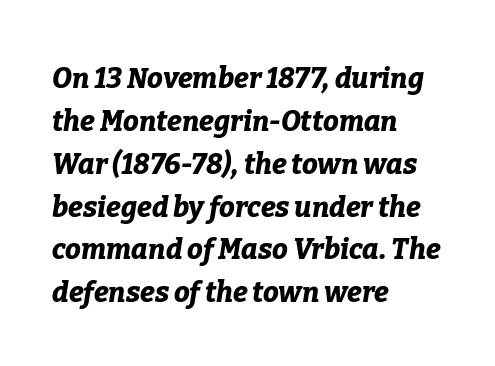
{"italic": "yes", "lean": "right", "slant_degrees": 9, "bold": "yes", "weight": "bold", "width": "normal", "stroke_contrast": "low", "x_height": "medium", "monospaced": "no", "underline": "no", "align": "left", "line_spacing": "normal", "line_spacing_ratio": 1.53, "letter_spacing": "normal", "letter_spacing_em": 0.0, "glyph_px": 28}
